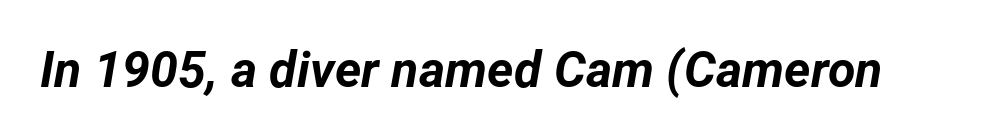
{"italic": "yes", "lean": "right", "slant_degrees": 12, "bold": "yes", "weight": "bold", "width": "normal", "stroke_contrast": "low", "x_height": "medium", "monospaced": "no", "underline": "no", "letter_spacing": "normal", "letter_spacing_em": 0.0, "glyph_px": 50}
